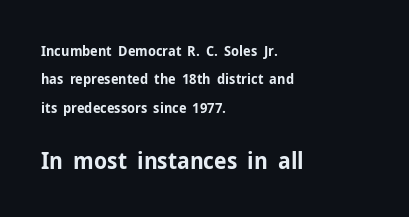
Q: Is the text bold? A: Yes.
Q: Is the text italic (slanted)? A: No, it is upright.
Q: Is the text underlined? A: No.
Q: How is the paragraph aligned? A: Left-aligned.
Q: Is the spacing between letters normal or unusually wide? A: Normal.
Q: Is the spacing between lines tight, normal or loose? A: Loose.
Q: Which block of text is set in a larger size, the first (top) or the second (bottom)? A: The second (bottom) one.
